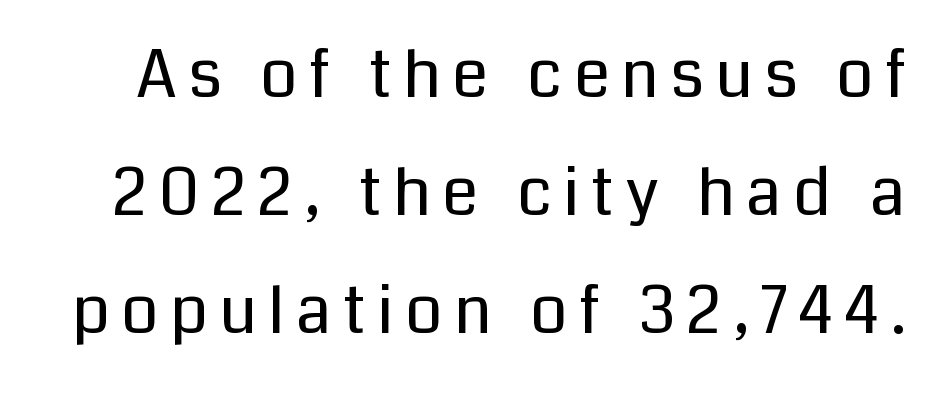
Q: Is the text bold? A: No.
Q: Is the text italic (slanted)? A: No, it is upright.
Q: Is the typeface a serif or a sans-serif typeface? A: Sans-serif.
Q: Is the text underlined? A: No.
Q: Width (condensed, normal, or wide)? A: Normal.
Q: Stroke contrast? A: Low.
Q: x-height? A: Medium.
Q: Monospaced? A: No.
